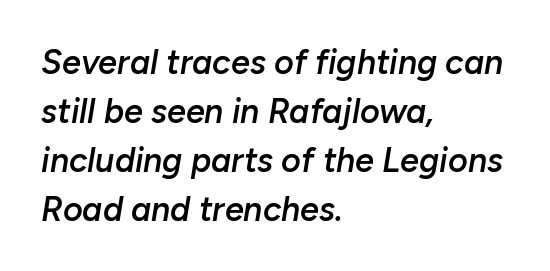
The image shows 34 px semibold type, italic (leaning right); set left-aligned, normal line spacing (1.44x), normal letter spacing, not underlined; low stroke contrast and a medium x-height.
